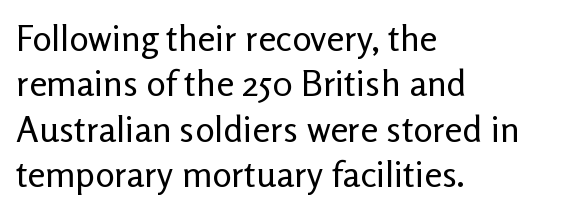
{"serif": "no", "italic": "no", "bold": "no", "weight": "regular", "width": "normal", "stroke_contrast": "low", "x_height": "medium", "monospaced": "no", "underline": "no", "align": "left", "line_spacing": "normal", "line_spacing_ratio": 1.26, "letter_spacing": "normal", "letter_spacing_em": 0.0, "glyph_px": 36}
